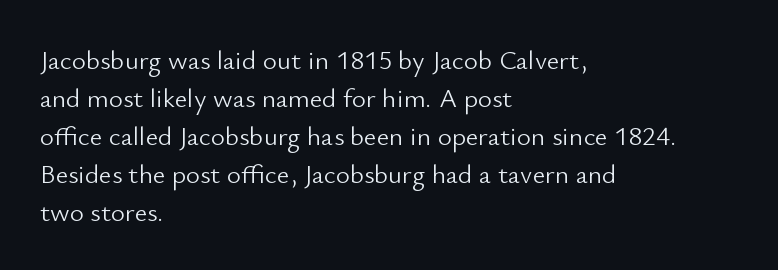
Q: Is the text bold? A: No.
Q: Is the text italic (slanted)? A: No, it is upright.
Q: Is the text underlined? A: No.
Q: How is the paragraph aligned? A: Left-aligned.
Q: Is the spacing between letters normal or unusually wide? A: Normal.
Q: Is the spacing between lines tight, normal or loose? A: Normal.
